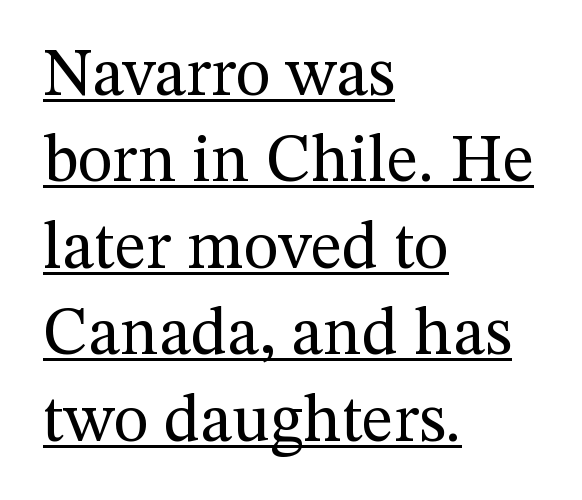
Vertically, the passage feels balanced, rows spaced as you'd expect. The font family rendered here belongs to the serif group. Note the varied advance widths — an 'i' is clearly narrower than an 'm'. The typeface has the unassuming heft of standard copy or less. The paragraph shown leans on its left margin.
